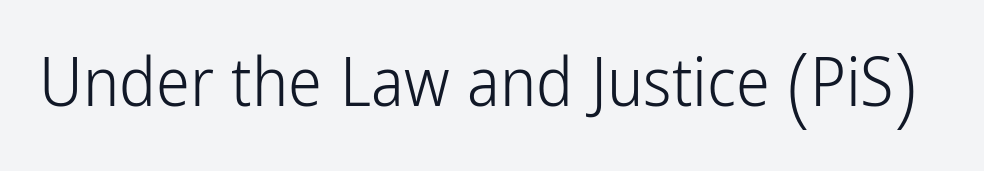
Q: Is the text bold? A: No.
Q: Is the text italic (slanted)? A: No, it is upright.
Q: Is the typeface a serif or a sans-serif typeface? A: Sans-serif.
Q: Is the text underlined? A: No.
Q: Is the spacing between letters normal or unusually wide? A: Normal.
Q: Width (condensed, normal, or wide)? A: Condensed.
Q: Stroke contrast? A: Low.
Q: x-height? A: Medium.
Q: Monospaced? A: No.
